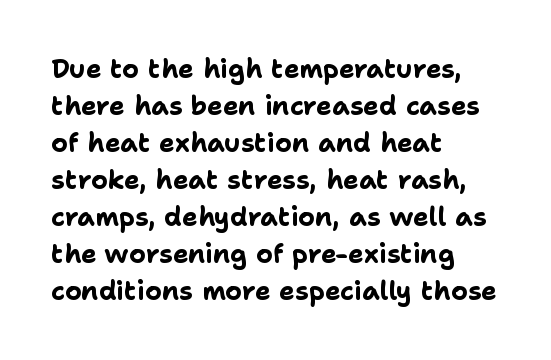
Q: Is the text bold? A: Yes.
Q: Is the text italic (slanted)? A: No, it is upright.
Q: Is the text underlined? A: No.
Q: How is the paragraph aligned? A: Left-aligned.
Q: Is the spacing between letters normal or unusually wide? A: Normal.
Q: Is the spacing between lines tight, normal or loose? A: Normal.
